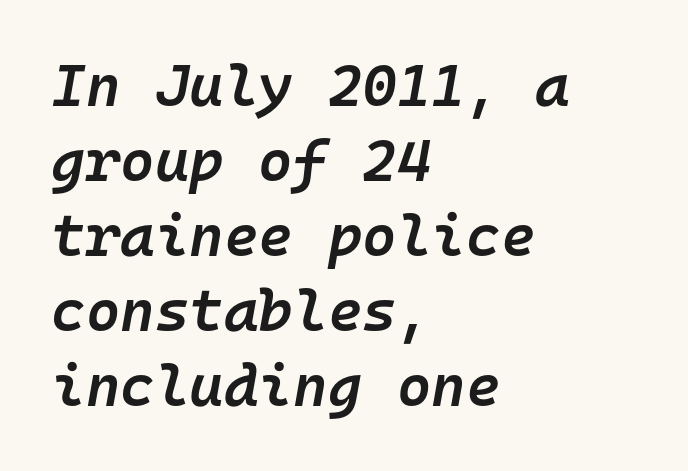
This sample uses plain, unmodified letter spacing. A typesetter would call this leading conventional body-copy spacing. The passage shown leans; its letterforms are oblique. Layout note: lines flush left. The face used here is a semibold: visibly heavier than regular, lighter than bold. Nobody drew a line under any word here.
